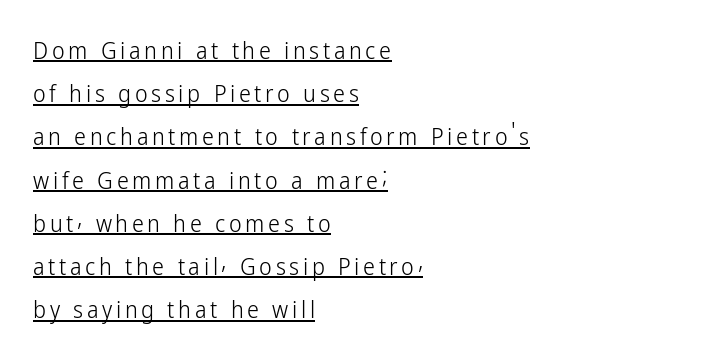
Every row of glyphs begins at an identical x-position on the left. Each line of the rendering has a horizontal stroke beneath the glyphs. Is there any slant? The stems are plumb. Heaviness? Minimal to ordinary, like unemphasized prose.
